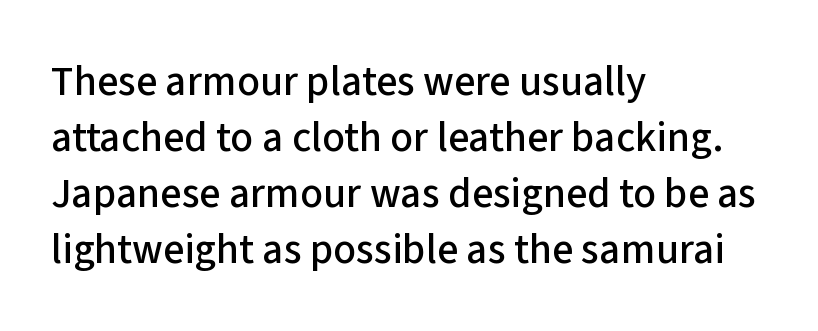
{"serif": "no", "italic": "no", "width": "normal", "stroke_contrast": "low", "x_height": "medium", "monospaced": "no", "underline": "no", "align": "left", "line_spacing": "normal", "line_spacing_ratio": 1.33, "letter_spacing": "normal", "letter_spacing_em": 0.0, "glyph_px": 42}
